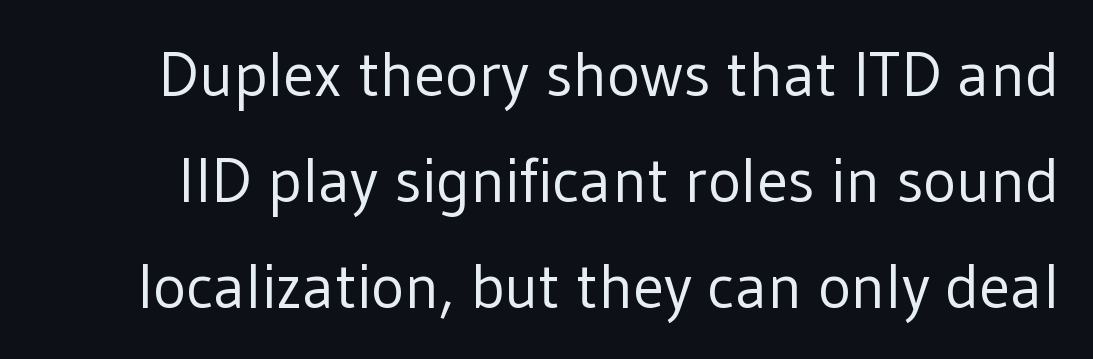
The image shows 63 px regular-weight sans-serif type, upright; set normal line spacing (1.68x), normal letter spacing, not underlined; low stroke contrast and a medium x-height.
